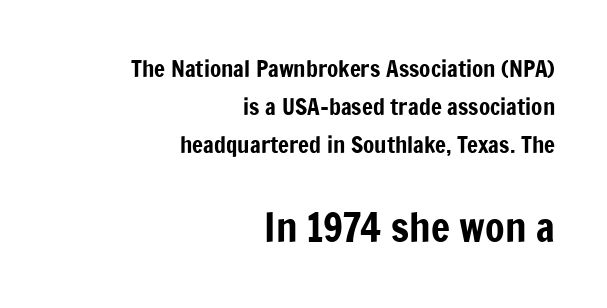
The rendering shows plain stroke endings on the letterforms — a sans-serif design. Observe the ordinary spacing: letters are neighbours, not strangers. These lines stack with their right ends in a neat column. Summary of vertical rhythm: regular, with standard interline spacing. Spacing verdict: proportional, widths tailored to each character.
